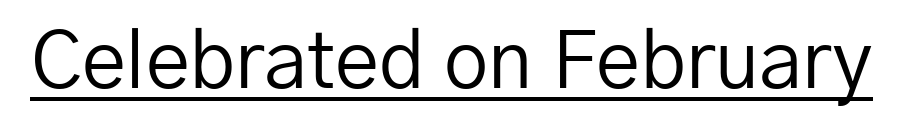
The image shows 79 px regular-weight sans-serif type, upright; set normal letter spacing, underlined; low stroke contrast and a medium x-height.
